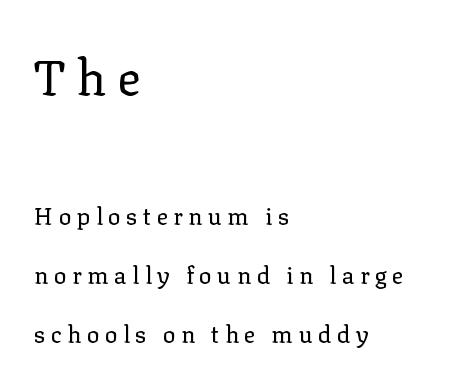
Q: Is the text bold? A: No.
Q: Is the text italic (slanted)? A: No, it is upright.
Q: Is the typeface a serif or a sans-serif typeface? A: Serif.
Q: Is the text underlined? A: No.
Q: How is the paragraph aligned? A: Left-aligned.
Q: Is the spacing between letters normal or unusually wide? A: Unusually wide.
Q: Is the spacing between lines tight, normal or loose? A: Loose.
Q: Which block of text is set in a larger size, the first (top) or the second (bottom)? A: The first (top) one.
Q: Width (condensed, normal, or wide)? A: Normal.
Q: Stroke contrast? A: Low.
Q: x-height? A: Medium.
Q: Monospaced? A: No.
